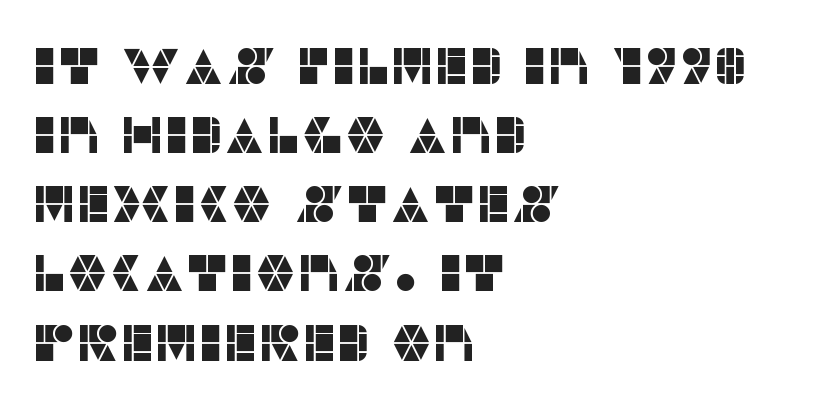
Q: Is the text italic (slanted)? A: No, it is upright.
Q: Is the typeface a serif or a sans-serif typeface? A: Sans-serif.
Q: Is the text underlined? A: No.
Q: How is the paragraph aligned? A: Left-aligned.
Q: Is the spacing between letters normal or unusually wide? A: Normal.
Q: Is the spacing between lines tight, normal or loose? A: Normal.
Q: Width (condensed, normal, or wide)? A: Normal.
Q: Stroke contrast? A: Low.
Q: x-height? A: Large.
Q: Monospaced? A: No.
